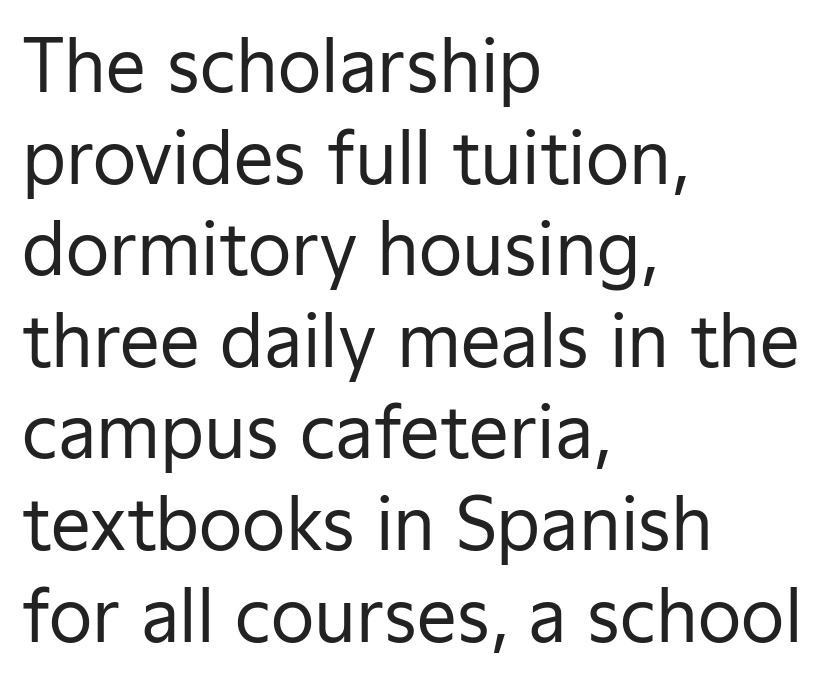
{"serif": "no", "italic": "no", "bold": "no", "weight": "regular", "width": "normal", "stroke_contrast": "low", "x_height": "medium", "monospaced": "no", "underline": "no", "align": "left", "line_spacing": "normal", "line_spacing_ratio": 1.29, "letter_spacing": "normal", "letter_spacing_em": 0.0, "glyph_px": 71}
